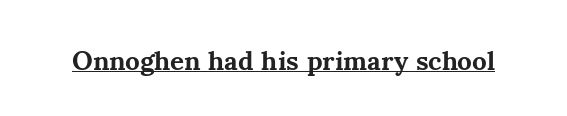
The letters stand straight up with perfectly vertical stems. Between one letter and the next there's only the usual sliver of space. Underlining? Definitely there. Strokes here are thick enough to call this a true bold.
